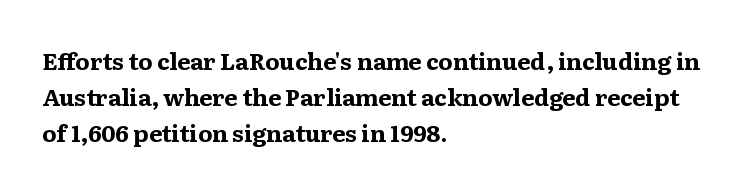
Q: Is the text bold? A: Yes.
Q: Is the text italic (slanted)? A: No, it is upright.
Q: Is the text underlined? A: No.
Q: How is the paragraph aligned? A: Left-aligned.
Q: Is the spacing between letters normal or unusually wide? A: Normal.
Q: Is the spacing between lines tight, normal or loose? A: Normal.
